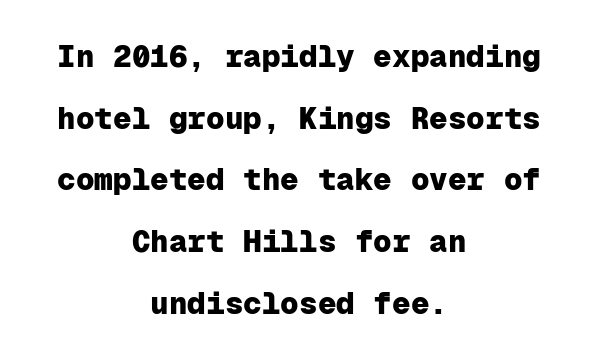
The image shows 31 px heavy sans-serif type, upright, monospaced; set centered, loose line spacing (1.99x), normal letter spacing, not underlined; low stroke contrast and a medium x-height.
